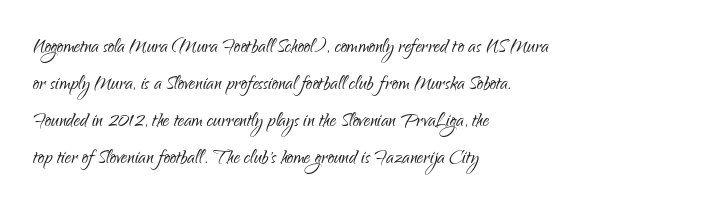
The image shows 25 px text type; set left-aligned, normal line spacing (1.48x), normal letter spacing, not underlined.
